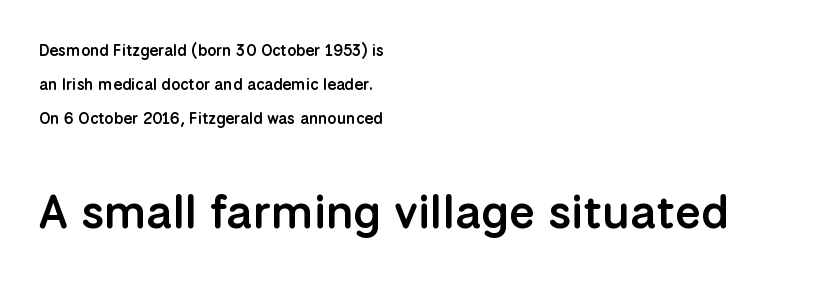
Q: Is the text bold? A: Semi-bold.
Q: Is the text italic (slanted)? A: No, it is upright.
Q: Is the typeface a serif or a sans-serif typeface? A: Sans-serif.
Q: Is the text underlined? A: No.
Q: How is the paragraph aligned? A: Left-aligned.
Q: Is the spacing between letters normal or unusually wide? A: Normal.
Q: Is the spacing between lines tight, normal or loose? A: Loose.
Q: Which block of text is set in a larger size, the first (top) or the second (bottom)? A: The second (bottom) one.
Q: Width (condensed, normal, or wide)? A: Normal.
Q: Stroke contrast? A: Low.
Q: x-height? A: Medium.
Q: Monospaced? A: No.
